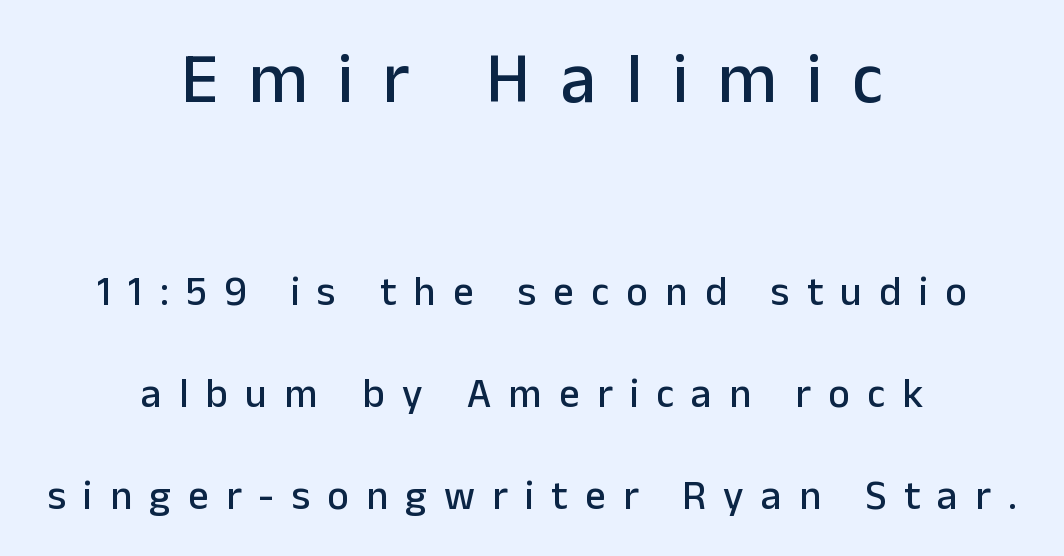
Q: Is the text italic (slanted)? A: No, it is upright.
Q: Is the typeface a serif or a sans-serif typeface? A: Sans-serif.
Q: Is the text underlined? A: No.
Q: How is the paragraph aligned? A: Centered.
Q: Is the spacing between letters normal or unusually wide? A: Unusually wide.
Q: Is the spacing between lines tight, normal or loose? A: Loose.
Q: Which block of text is set in a larger size, the first (top) or the second (bottom)? A: The first (top) one.
Q: Width (condensed, normal, or wide)? A: Normal.
Q: Stroke contrast? A: Low.
Q: x-height? A: Medium.
Q: Monospaced? A: No.
